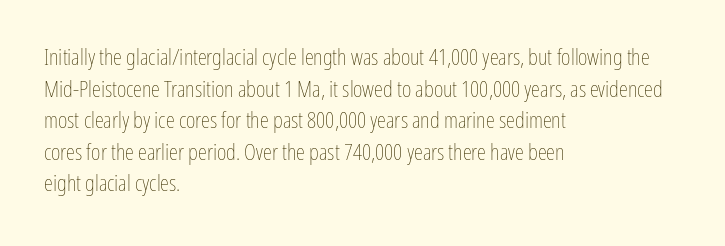
{"italic": "no", "bold": "no", "underline": "no", "align": "left", "line_spacing": "normal", "line_spacing_ratio": 1.37, "letter_spacing": "normal", "letter_spacing_em": 0.0, "glyph_px": 23}
